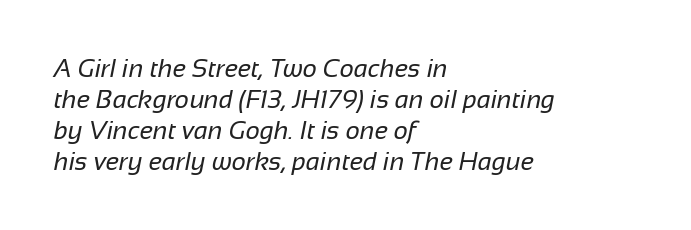
Q: Is the text bold? A: No.
Q: Is the text underlined? A: No.
Q: How is the paragraph aligned? A: Left-aligned.
Q: Is the spacing between letters normal or unusually wide? A: Normal.
